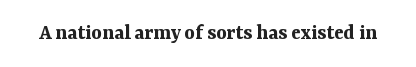
Q: Is the text bold? A: Yes.
Q: Is the text italic (slanted)? A: No, it is upright.
Q: Is the text underlined? A: No.
Q: Is the spacing between letters normal or unusually wide? A: Normal.
